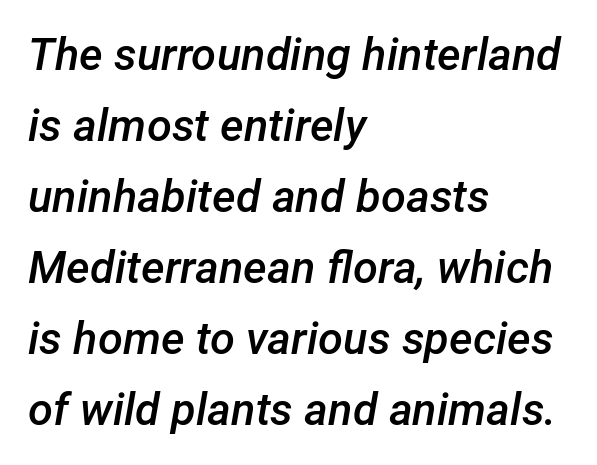
The image shows 45 px semibold type, italic (leaning right); set left-aligned, normal line spacing (1.58x), normal letter spacing, not underlined; low stroke contrast and a medium x-height.
